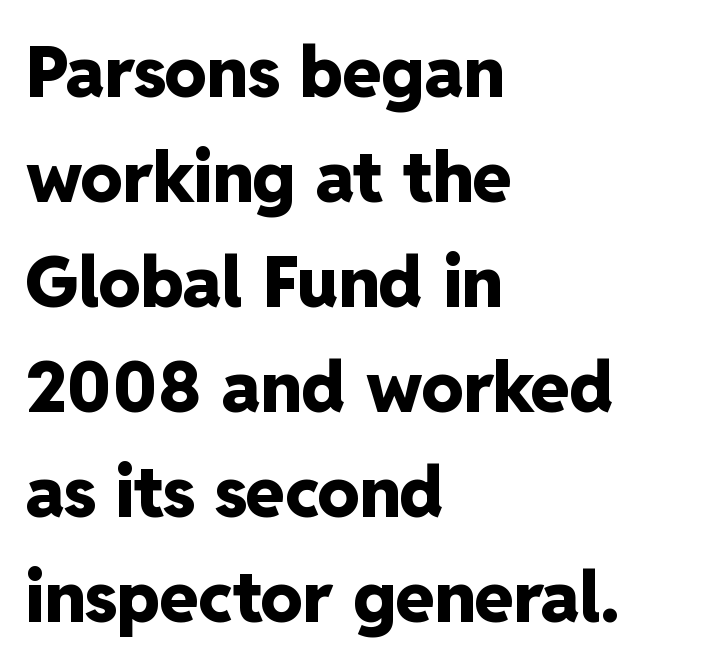
The image shows 70 px heavy sans-serif type, upright; set left-aligned, normal line spacing (1.5x), normal letter spacing, not underlined; low stroke contrast and a medium x-height.
